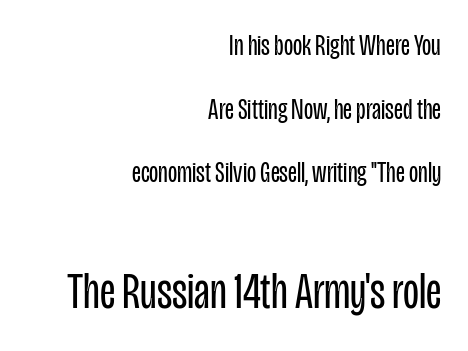
Character size in the trailing block exceeds that of the leading block. Type without underlining. The gaps between neighbouring characters are ordinary and unremarkable. Honestly, the rows look like they've been pulled way apart. Note the varied advance widths — an 'i' is clearly narrower than an 'm'. A quiet, ordinary-to-light weight characterises the typeface.
